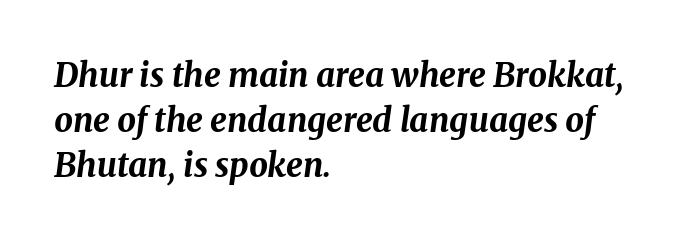
{"italic": "yes", "lean": "right", "slant_degrees": 8, "bold": "yes", "weight": "bold", "width": "normal", "stroke_contrast": "medium", "x_height": "medium", "monospaced": "no", "underline": "no", "align": "left", "line_spacing": "normal", "line_spacing_ratio": 1.36, "letter_spacing": "normal", "letter_spacing_em": 0.0, "glyph_px": 33}
